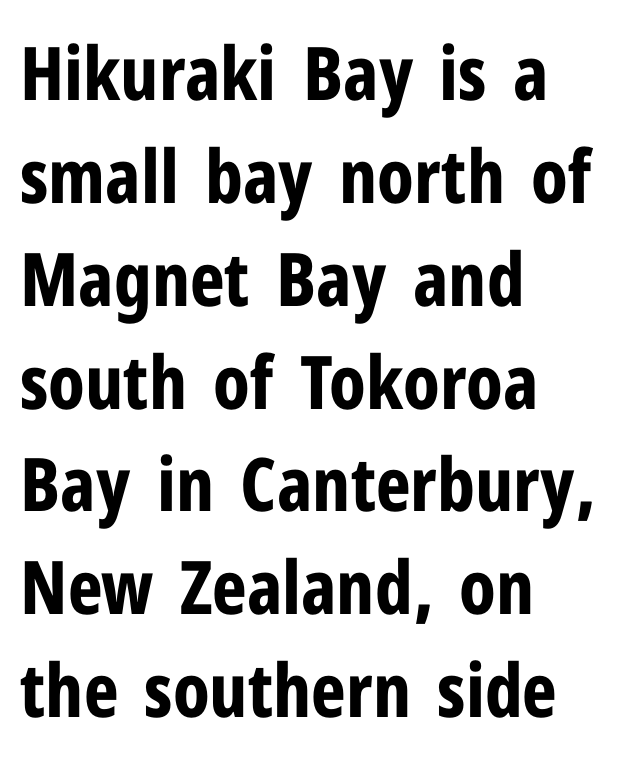
{"serif": "no", "italic": "no", "bold": "yes", "weight": "bold", "width": "condensed", "stroke_contrast": "low", "x_height": "medium", "monospaced": "no", "underline": "no", "align": "left", "line_spacing": "normal", "line_spacing_ratio": 1.39, "letter_spacing": "normal", "letter_spacing_em": 0.0, "glyph_px": 74}
